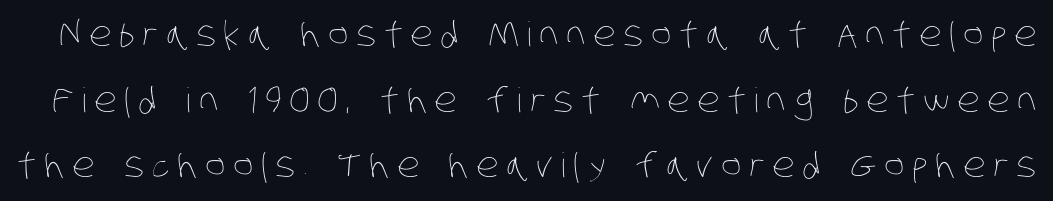
{"bold": "no", "weight": "thin", "width": "condensed", "stroke_contrast": "low", "x_height": "large", "monospaced": "no", "underline": "no", "line_spacing": "loose", "line_spacing_ratio": 1.93, "letter_spacing": "wide", "letter_spacing_em": 0.23, "glyph_px": 34}
